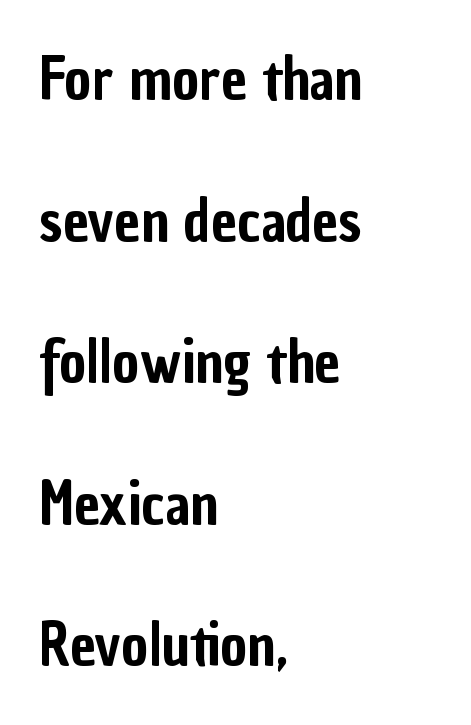
A bare baseline throughout the passage. The lines are spread far apart with generous leading. Observe the absence of serifs on each vertical stroke in this sample. The font's upright variant was chosen for this text.
